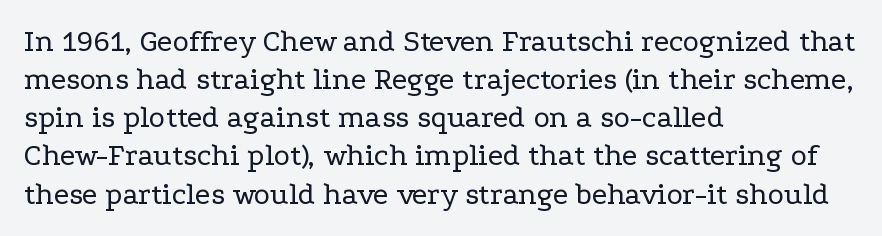
Looks like regular typesetting: each glyph gets only the width it needs. The space beneath each line is pristine and unruled. The lettering stays uniformly vertical, giving the passage a roman look. The typeface chosen for these lines features serifs. Between one letter and the next there's only the usual sliver of space. In CSS terms this would be text-align: left.
